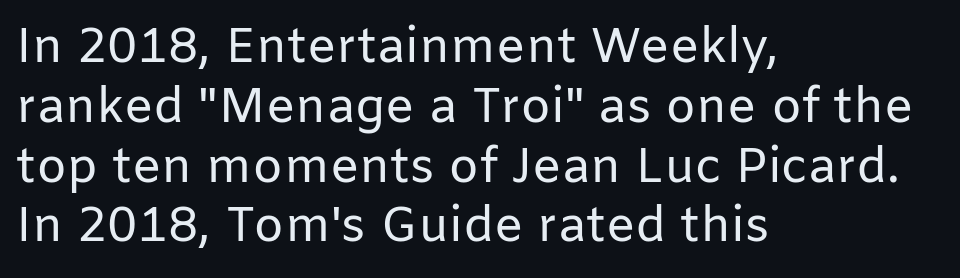
Q: Is the text bold? A: No.
Q: Is the text italic (slanted)? A: No, it is upright.
Q: Is the typeface a serif or a sans-serif typeface? A: Sans-serif.
Q: Is the text underlined? A: No.
Q: How is the paragraph aligned? A: Left-aligned.
Q: Is the spacing between letters normal or unusually wide? A: Normal.
Q: Width (condensed, normal, or wide)? A: Normal.
Q: Stroke contrast? A: Low.
Q: x-height? A: Medium.
Q: Monospaced? A: No.
